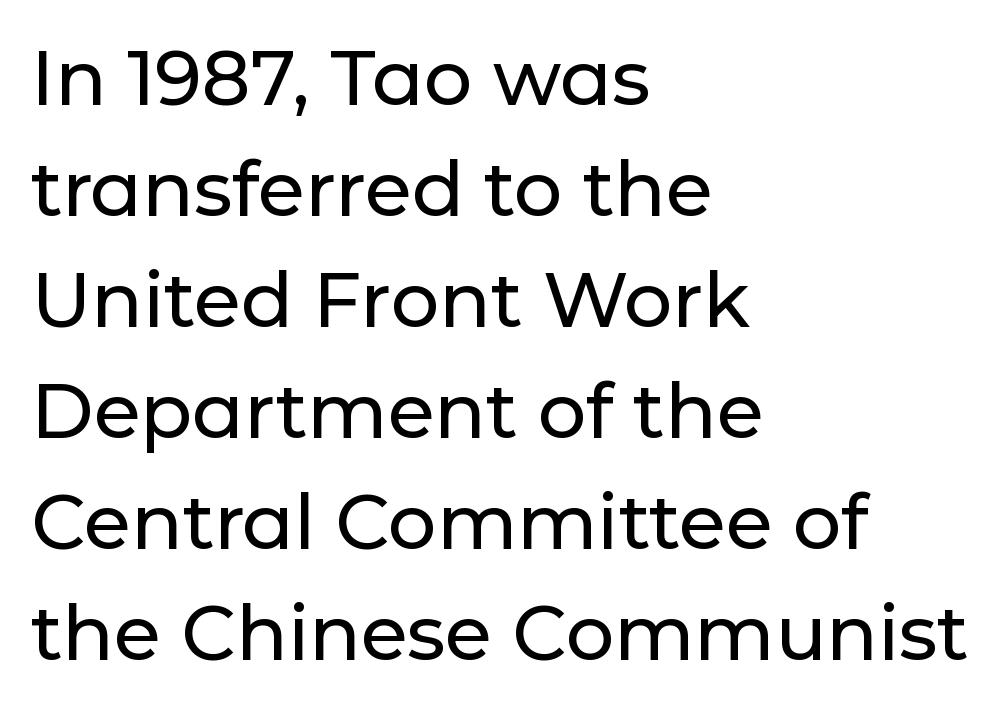
The image shows 76 px sans-serif type, upright; set left-aligned, normal line spacing (1.46x), normal letter spacing, not underlined; low stroke contrast and a medium x-height.
